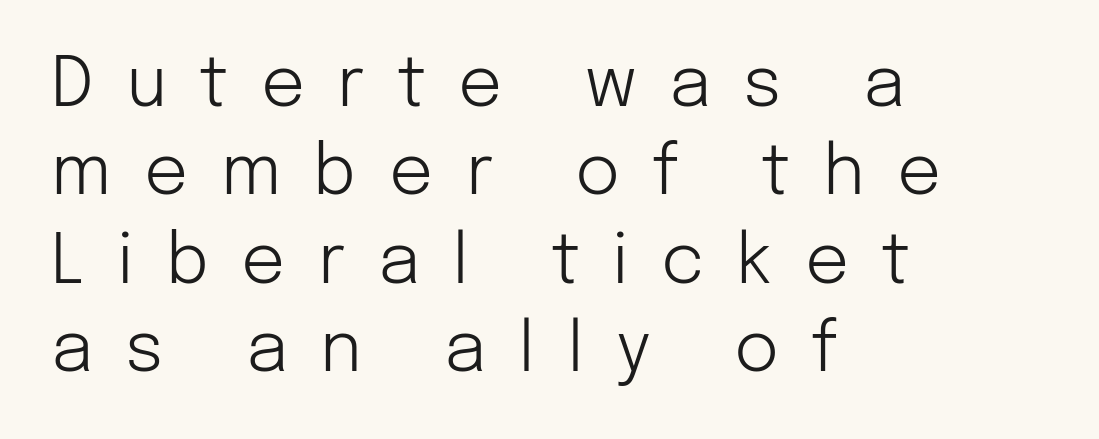
{"serif": "no", "italic": "no", "bold": "no", "weight": "light", "width": "normal", "stroke_contrast": "low", "x_height": "medium", "monospaced": "no", "underline": "no", "align": "left", "line_spacing": "normal", "line_spacing_ratio": 1.28, "letter_spacing": "wide", "letter_spacing_em": 0.47, "glyph_px": 69}
